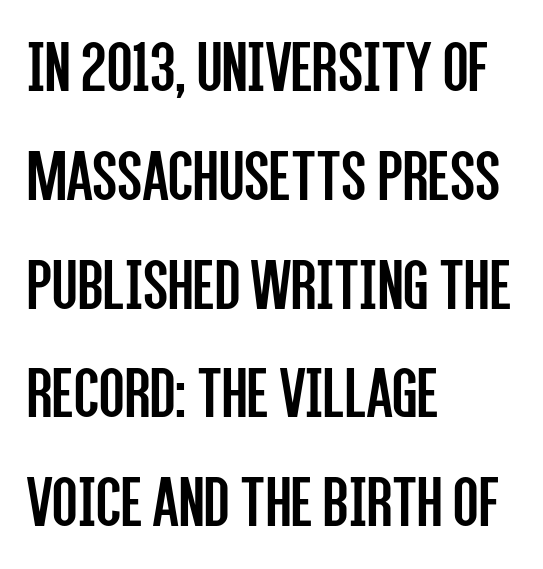
The image shows 74 px regular-weight, condensed sans-serif type, upright; set left-aligned, normal line spacing (1.47x), normal letter spacing, not underlined; low stroke contrast and a large x-height.
